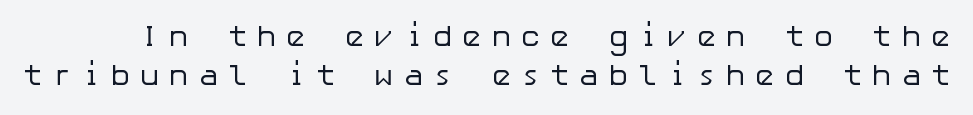
Each word looks stretched out because of the extra space between its letters. This is not heavy type; no bold has been used. Stroke terminals: plain, sans-serif. The specimen reads as upright at a glance.
